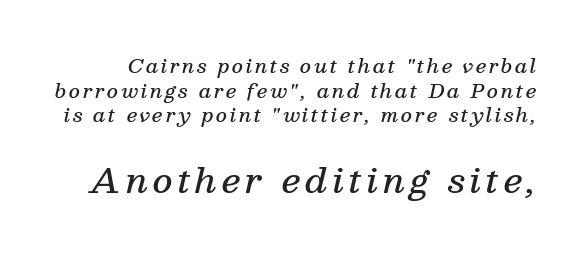
{"serif": "yes", "italic": "yes", "lean": "right", "slant_degrees": 13, "bold": "semi", "weight": "semibold", "width": "normal", "stroke_contrast": "medium", "x_height": "medium", "monospaced": "no", "underline": "no", "line_spacing": "normal", "line_spacing_ratio": 1.3, "larger_block": "second", "size_ratio": 1.79, "glyph_px": 34}
